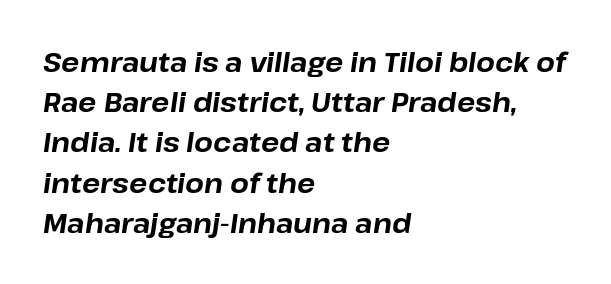
Does extra space separate the letters? No, they use regular spacing. Typesetter's note: full bold, strokes at maximum text heaviness. This sample uses an oblique cut, with every glyph tilted off the vertical. Glance below the letters and you will spot only blank space. The vertical gap from one line to the next is medium.
